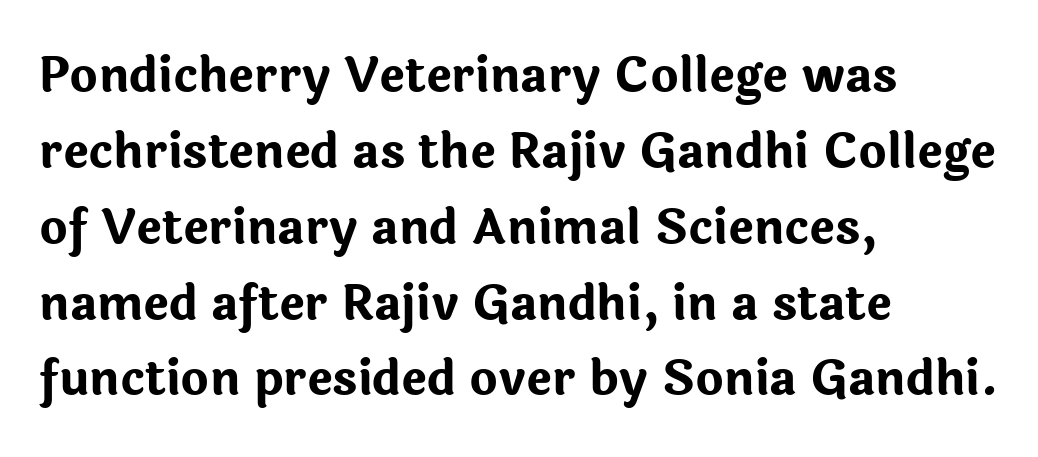
Q: Is the text bold? A: Yes.
Q: Is the text italic (slanted)? A: No, it is upright.
Q: Is the typeface a serif or a sans-serif typeface? A: Sans-serif.
Q: Is the text underlined? A: No.
Q: How is the paragraph aligned? A: Left-aligned.
Q: Is the spacing between letters normal or unusually wide? A: Normal.
Q: Is the spacing between lines tight, normal or loose? A: Normal.
Q: Width (condensed, normal, or wide)? A: Normal.
Q: Stroke contrast? A: Low.
Q: x-height? A: Medium.
Q: Monospaced? A: No.
